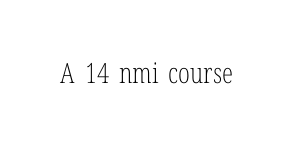
Q: Is the text bold? A: No.
Q: Is the text italic (slanted)? A: No, it is upright.
Q: Is the typeface a serif or a sans-serif typeface? A: Serif.
Q: Is the text underlined? A: No.
Q: Is the spacing between letters normal or unusually wide? A: Normal.
Q: Width (condensed, normal, or wide)? A: Condensed.
Q: Stroke contrast? A: Low.
Q: x-height? A: Medium.
Q: Monospaced? A: No.
